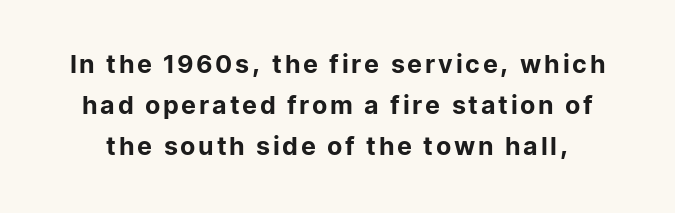
{"italic": "no", "underline": "no", "line_spacing": "normal", "line_spacing_ratio": 1.65, "glyph_px": 25}
